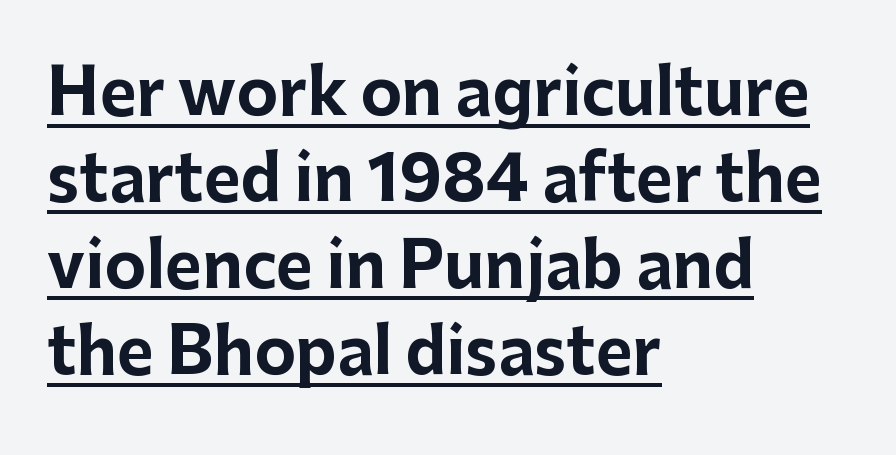
Summary of vertical rhythm: regular, with standard interline spacing. Note the varied advance widths — an 'i' is clearly narrower than an 'm'. Casual observation: everything's shoved over to the left. Does the lettering tilt? It doesn't — this is upright. The lettering is marked with a stroke running underneath it. No extra tracking has been applied to these lines.
